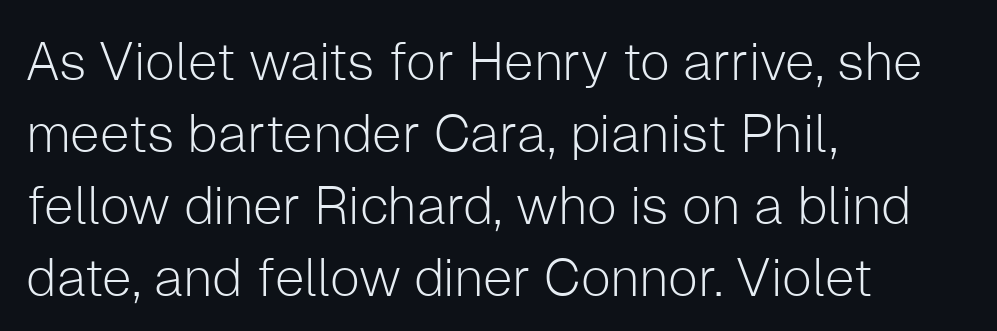
The image shows 53 px light sans-serif type, upright; set left-aligned, normal line spacing (1.36x), normal letter spacing, not underlined; low stroke contrast and a medium x-height.
